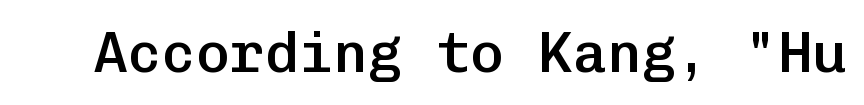
These lines are rendered in a fixed-pitch font. This rendering features lettering with no underline. Notice how the stems are strictly vertical — no italics here. No extra tracking has been applied to these lines. The characters display no serif detailing; their extremities are plain.
